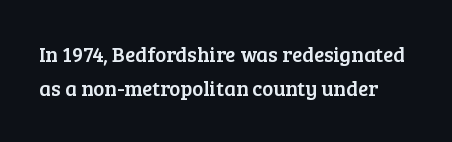
Posture: straight, roman, zero tilt. Standard letterfit; no display-style spreading of the glyphs. Rows of type keep a routine distance in the vertical direction. Beneath every word, the page is bare.
